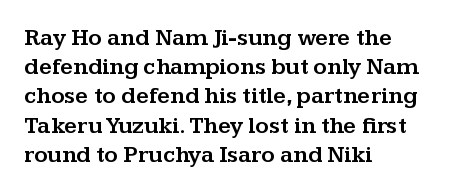
Interline gaps are of average width in this sample. Short note: letters normally spaced. Posture: vertical. The strip under each line holds only bare page. Which margin do the lines hug? The left one — the right edge is uneven.
